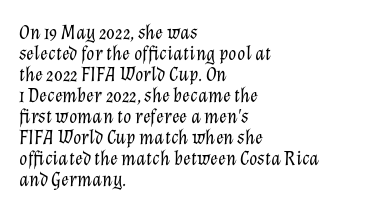
{"italic": "yes", "lean": "right", "slant_degrees": 12, "bold": "no", "underline": "no", "align": "left", "line_spacing": "tight", "line_spacing_ratio": 1.0, "letter_spacing": "normal", "letter_spacing_em": 0.0, "glyph_px": 21}
